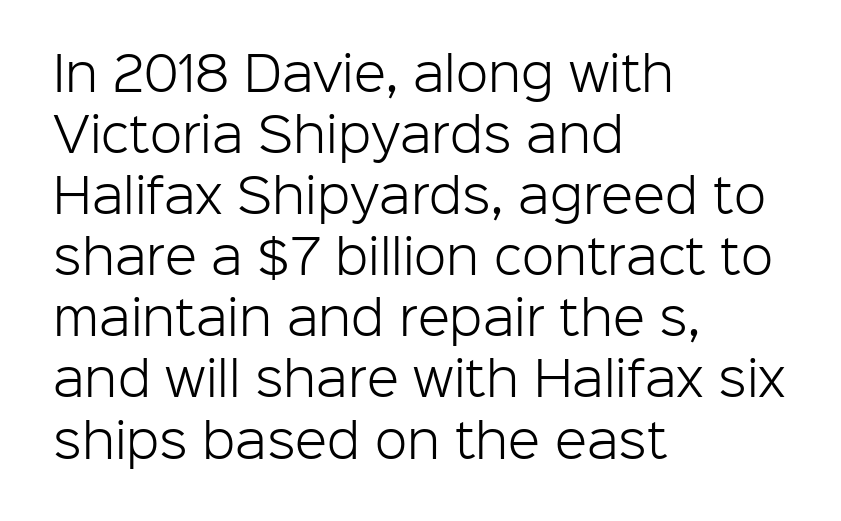
Does the type have serifs? No, each stem ends abruptly. Notice how the passage keeps a crisp vertical edge on the left only. Interline gaps are of average width in this sample. The string is rendered with underlining switched off.
